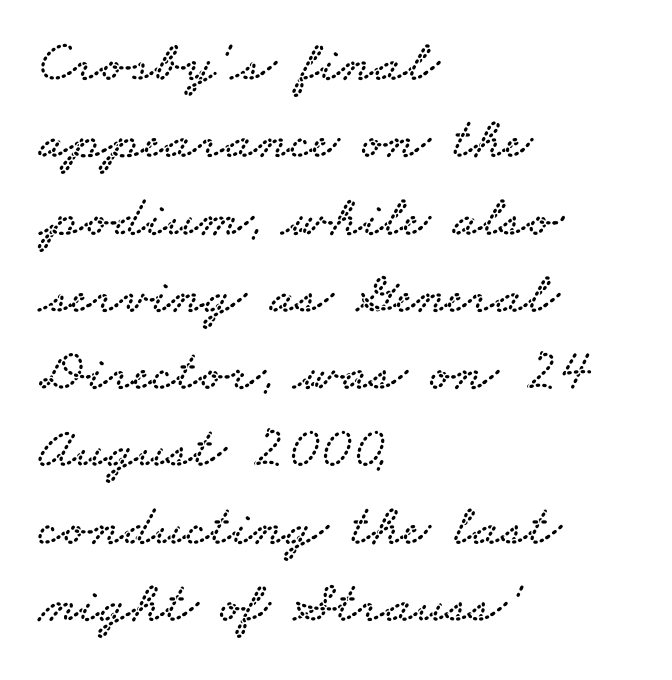
The image shows 59 px wide type; set left-aligned, normal line spacing (1.31x), normal letter spacing, not underlined; low stroke contrast and a small x-height.
